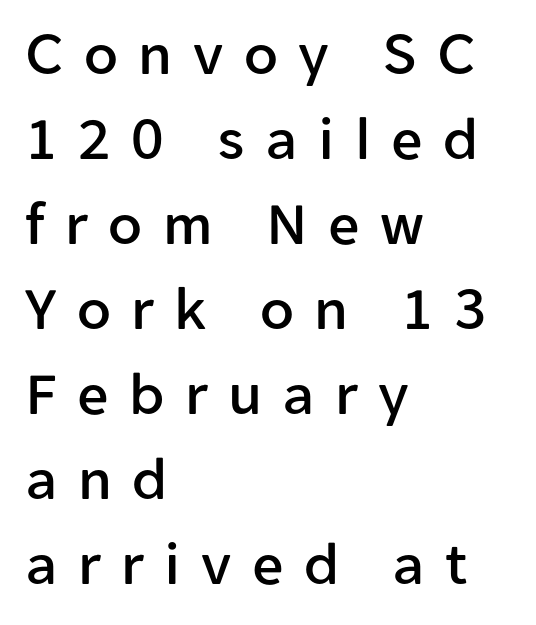
{"serif": "no", "italic": "no", "width": "normal", "stroke_contrast": "low", "x_height": "medium", "monospaced": "no", "underline": "no", "align": "left", "line_spacing": "normal", "line_spacing_ratio": 1.37, "letter_spacing": "wide", "letter_spacing_em": 0.33, "glyph_px": 62}
